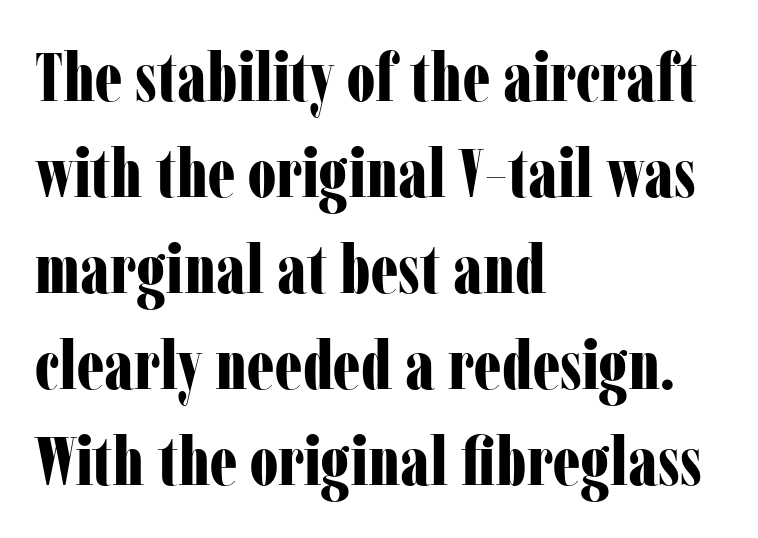
{"serif": "yes", "italic": "no", "bold": "yes", "weight": "bold", "width": "condensed", "stroke_contrast": "low", "x_height": "medium", "monospaced": "no", "underline": "no", "align": "left", "line_spacing": "normal", "line_spacing_ratio": 1.39, "letter_spacing": "normal", "letter_spacing_em": 0.0, "glyph_px": 69}
